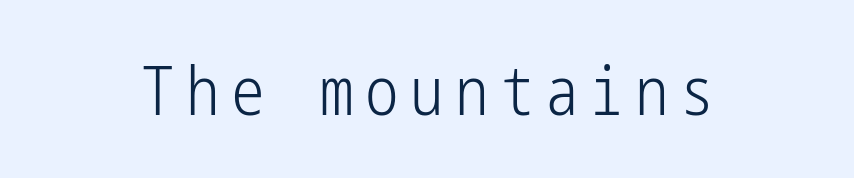
{"serif": "no", "italic": "no", "bold": "no", "weight": "light", "width": "condensed", "stroke_contrast": "low", "x_height": "medium", "underline": "no", "align": "center", "glyph_px": 67}
